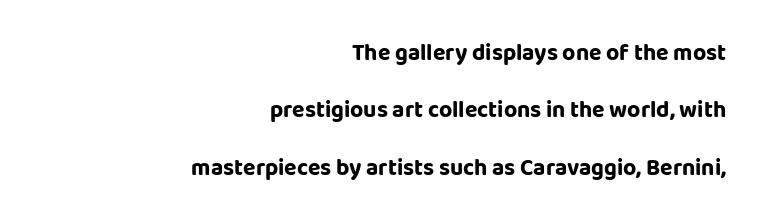
Each line ends at the same right margin while the left side varies. Quick note: interline space is abundant. Bare-footed words on every line. The gaps between neighbouring characters are ordinary and unremarkable. If you drew a line through each stem, it would be perfectly vertical.
